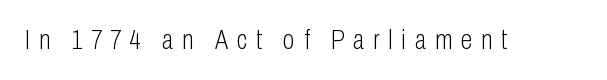
The image shows 27 px text type, upright; set unusually wide letter spacing (+0.32 em), not underlined.
